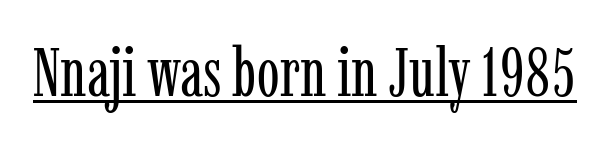
Q: Is the text bold? A: No.
Q: Is the text italic (slanted)? A: No, it is upright.
Q: Is the typeface a serif or a sans-serif typeface? A: Serif.
Q: Is the text underlined? A: Yes.
Q: Is the spacing between letters normal or unusually wide? A: Normal.
Q: Width (condensed, normal, or wide)? A: Condensed.
Q: Stroke contrast? A: Low.
Q: x-height? A: Medium.
Q: Monospaced? A: No.
